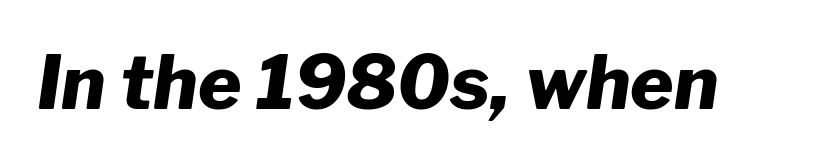
You can tell it's italic because the verticals aren't actually vertical. Rule under the text: the space is simply empty. Do the characters align in a grid? No, the font is proportional. The face used here has the dense, thick strokes of a bold.
